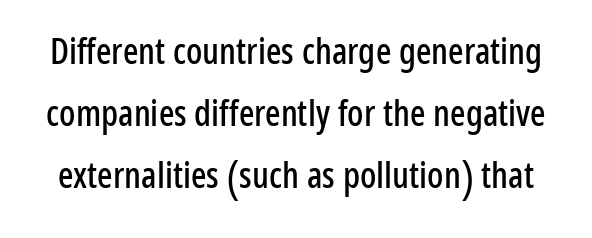
The image shows 36 px condensed sans-serif type, upright; set line spacing 1.72x, normal letter spacing, not underlined; low stroke contrast and a medium x-height.
